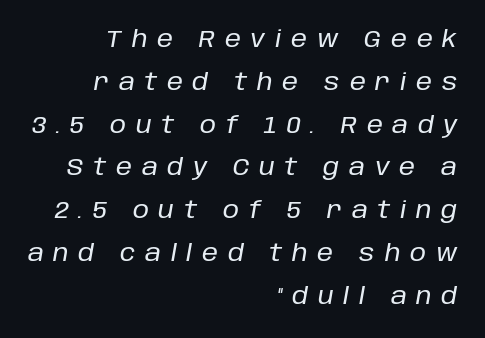
The image shows 23 px text type, italic (leaning right); set right-aligned, line spacing 1.86x, unusually wide letter spacing (+0.42 em), not underlined.
